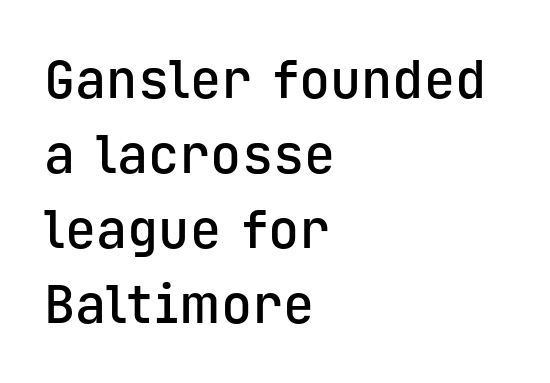
{"serif": "no", "italic": "no", "bold": "semi", "weight": "semibold", "width": "normal", "stroke_contrast": "low", "x_height": "medium", "monospaced": "yes", "underline": "no", "align": "left", "line_spacing": "normal", "line_spacing_ratio": 1.44, "letter_spacing": "normal", "letter_spacing_em": 0.0, "glyph_px": 52}
